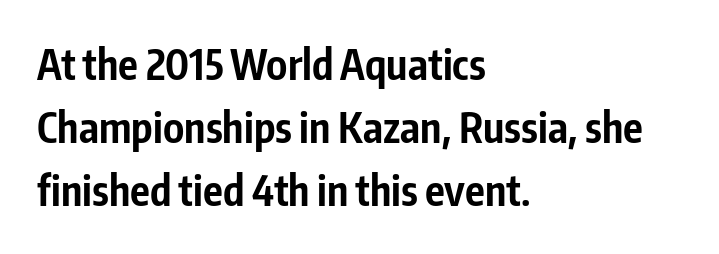
Q: Is the text bold? A: Yes.
Q: Is the text italic (slanted)? A: No, it is upright.
Q: Is the typeface a serif or a sans-serif typeface? A: Sans-serif.
Q: Is the text underlined? A: No.
Q: How is the paragraph aligned? A: Left-aligned.
Q: Is the spacing between letters normal or unusually wide? A: Normal.
Q: Is the spacing between lines tight, normal or loose? A: Normal.
Q: Width (condensed, normal, or wide)? A: Condensed.
Q: Stroke contrast? A: Low.
Q: x-height? A: Medium.
Q: Monospaced? A: No.
